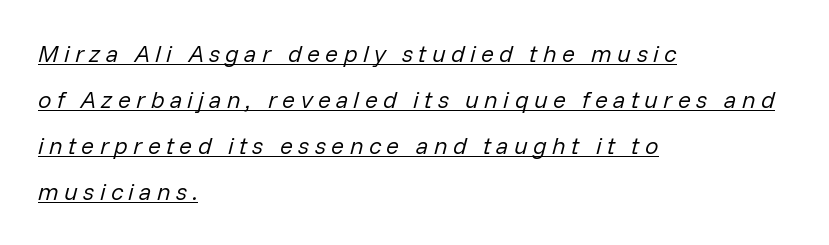
The image shows 24 px text type, italic (leaning right); set left-aligned, loose line spacing (1.92x), unusually wide letter spacing (+0.22 em), underlined.
